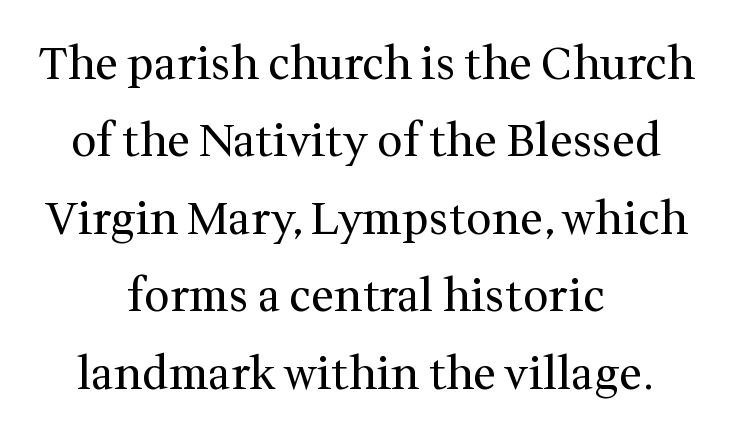
Q: Is the text bold? A: No.
Q: Is the text italic (slanted)? A: No, it is upright.
Q: Is the typeface a serif or a sans-serif typeface? A: Serif.
Q: Is the text underlined? A: No.
Q: How is the paragraph aligned? A: Centered.
Q: Is the spacing between letters normal or unusually wide? A: Normal.
Q: Width (condensed, normal, or wide)? A: Normal.
Q: Stroke contrast? A: Medium.
Q: x-height? A: Medium.
Q: Monospaced? A: No.
